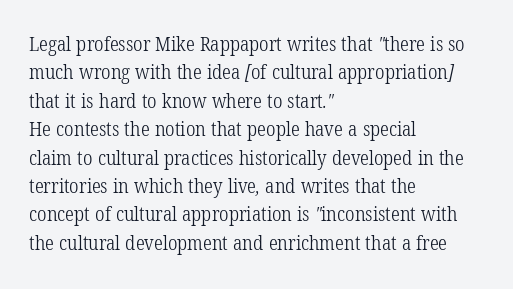
Q: Is the text bold? A: No.
Q: Is the text underlined? A: No.
Q: How is the paragraph aligned? A: Left-aligned.
Q: Is the spacing between letters normal or unusually wide? A: Normal.
Q: Is the spacing between lines tight, normal or loose? A: Normal.
